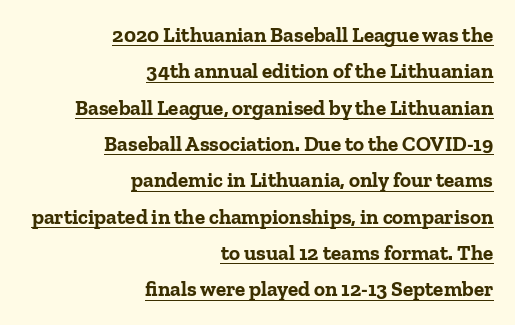
The image shows 21 px bold type, upright; set right-aligned, line spacing 1.73x, normal letter spacing, underlined.
